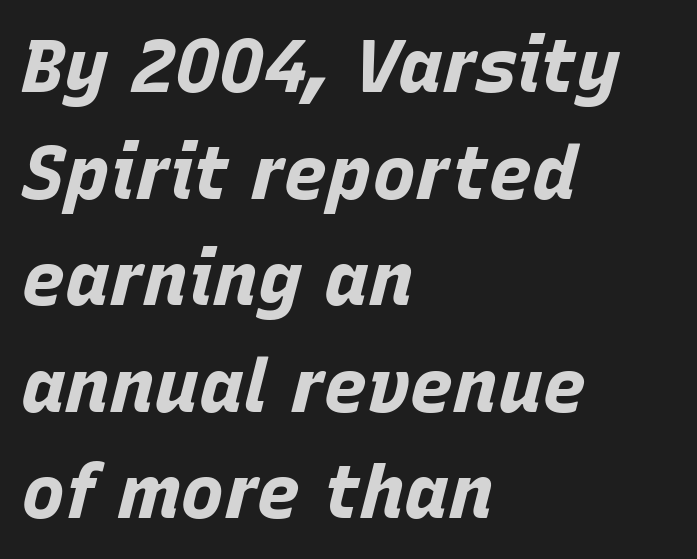
Q: Is the text bold? A: Yes.
Q: Is the text italic (slanted)? A: Yes, it leans right by about 15 degrees.
Q: Is the text underlined? A: No.
Q: How is the paragraph aligned? A: Left-aligned.
Q: Is the spacing between letters normal or unusually wide? A: Normal.
Q: Is the spacing between lines tight, normal or loose? A: Normal.
Q: Width (condensed, normal, or wide)? A: Normal.
Q: Stroke contrast? A: Low.
Q: x-height? A: Large.
Q: Monospaced? A: No.
